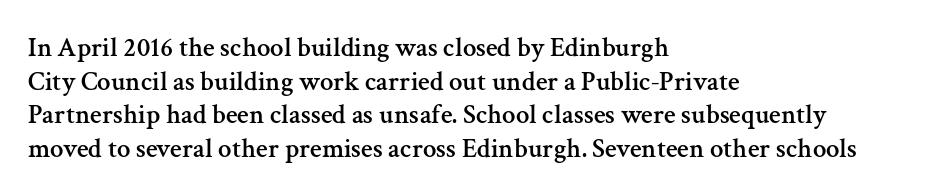
Q: Is the text italic (slanted)? A: No, it is upright.
Q: Is the text underlined? A: No.
Q: How is the paragraph aligned? A: Left-aligned.
Q: Is the spacing between letters normal or unusually wide? A: Normal.
Q: Is the spacing between lines tight, normal or loose? A: Normal.
